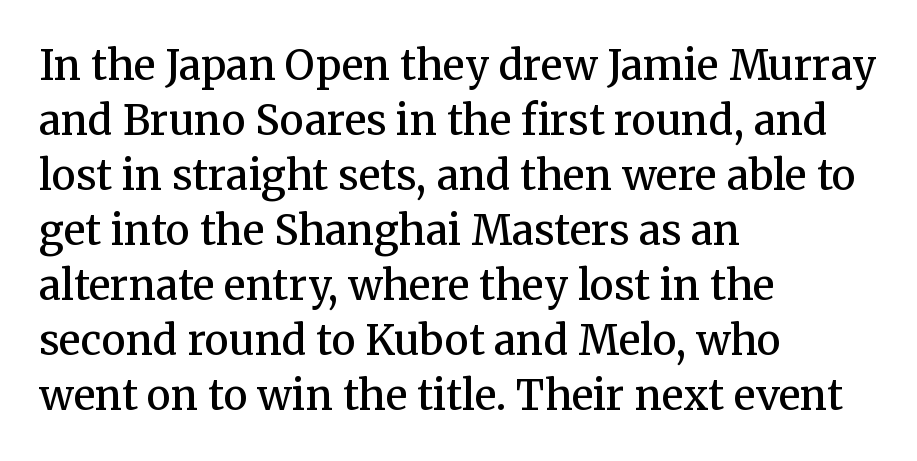
Q: Is the text bold? A: Semi-bold.
Q: Is the text italic (slanted)? A: No, it is upright.
Q: Is the typeface a serif or a sans-serif typeface? A: Serif.
Q: Is the text underlined? A: No.
Q: How is the paragraph aligned? A: Left-aligned.
Q: Is the spacing between letters normal or unusually wide? A: Normal.
Q: Is the spacing between lines tight, normal or loose? A: Normal.
Q: Width (condensed, normal, or wide)? A: Normal.
Q: Stroke contrast? A: Medium.
Q: x-height? A: Medium.
Q: Monospaced? A: No.
